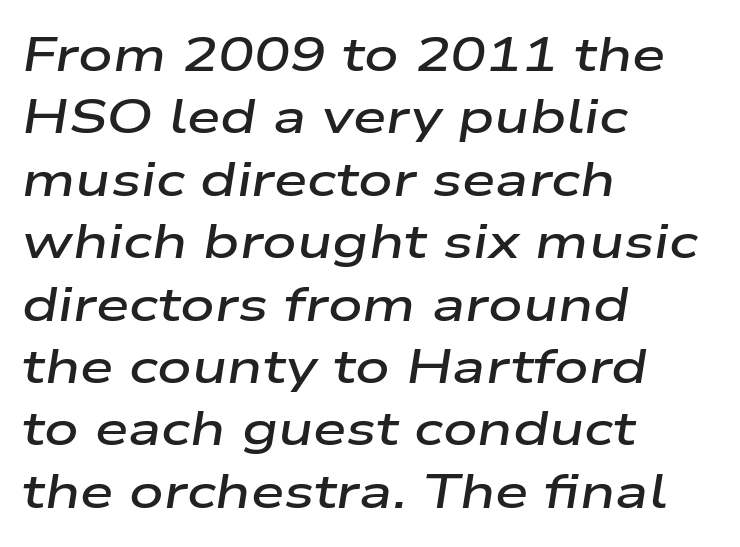
A semibold gives these letters moderate extra thickness, short of bold. Type without underlining. Words appear dense and cohesive because spacing is normal. The vertical gap from one line to the next is medium. The typography opts for an oblique posture over an upright one. This sample has the flowing, uneven cadence of proportional lettering.
